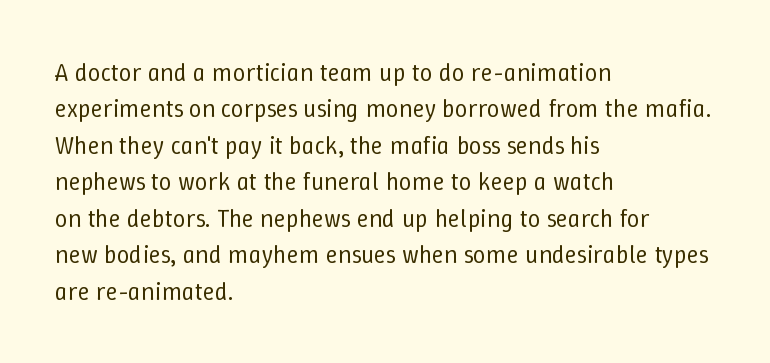
Q: Is the text bold? A: No.
Q: Is the text italic (slanted)? A: No, it is upright.
Q: Is the text underlined? A: No.
Q: How is the paragraph aligned? A: Left-aligned.
Q: Is the spacing between letters normal or unusually wide? A: Normal.
Q: Is the spacing between lines tight, normal or loose? A: Normal.
